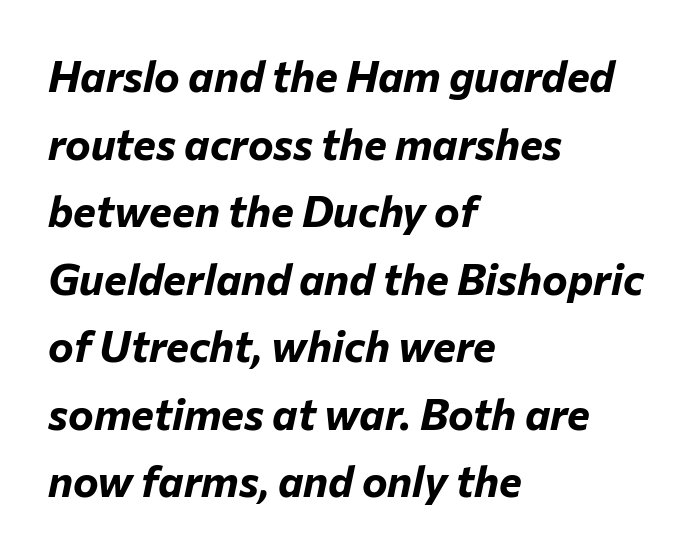
Q: Is the text bold? A: Yes.
Q: Is the text italic (slanted)? A: Yes, it leans right by about 12 degrees.
Q: Is the text underlined? A: No.
Q: How is the paragraph aligned? A: Left-aligned.
Q: Is the spacing between letters normal or unusually wide? A: Normal.
Q: Is the spacing between lines tight, normal or loose? A: Normal.
Q: Width (condensed, normal, or wide)? A: Normal.
Q: Stroke contrast? A: Low.
Q: x-height? A: Medium.
Q: Monospaced? A: No.
